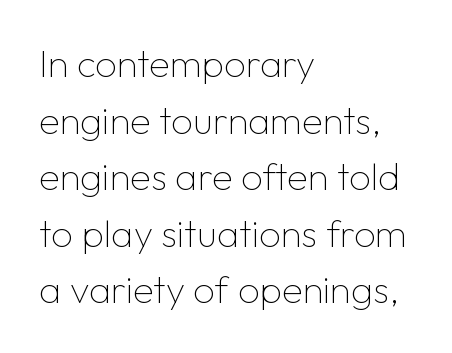
Plain, unruled lines of type. Is the stroke heavy? The answer is a plain regular-or-lighter. Nope, not italic — everything's standing straight. Varying glyph widths throughout — classic text-font behaviour.
